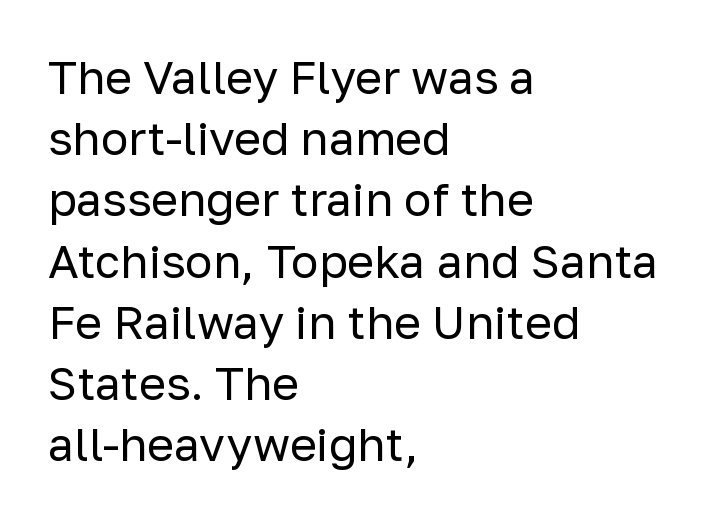
It's the straight-up-and-down kind of type. The glyphs are unaccompanied by any horizontal stroke below them. Inter-character spacing is left at the font's built-in metrics. Horizontally, the lines are justified to the leading edge only.
